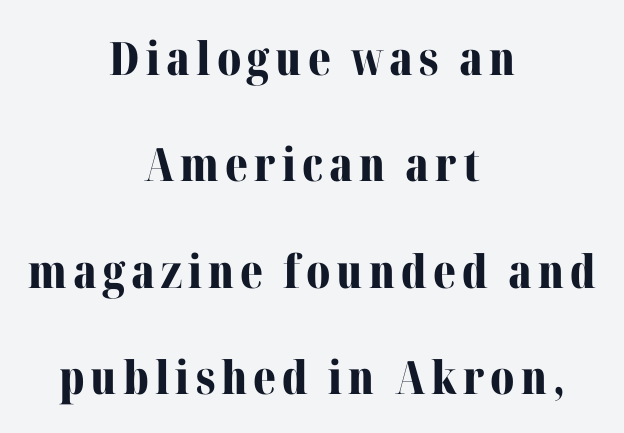
The image shows 46 px bold serif type, upright; set centered, loose line spacing (2.31x), not underlined; medium stroke contrast and a medium x-height.
